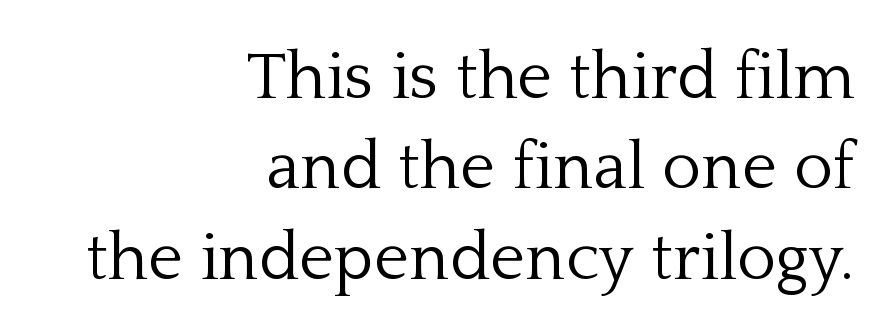
{"serif": "yes", "italic": "no", "bold": "no", "weight": "light", "width": "normal", "stroke_contrast": "low", "x_height": "medium", "monospaced": "no", "underline": "no", "align": "right", "line_spacing": "normal", "line_spacing_ratio": 1.35, "letter_spacing": "normal", "letter_spacing_em": 0.0, "glyph_px": 67}
